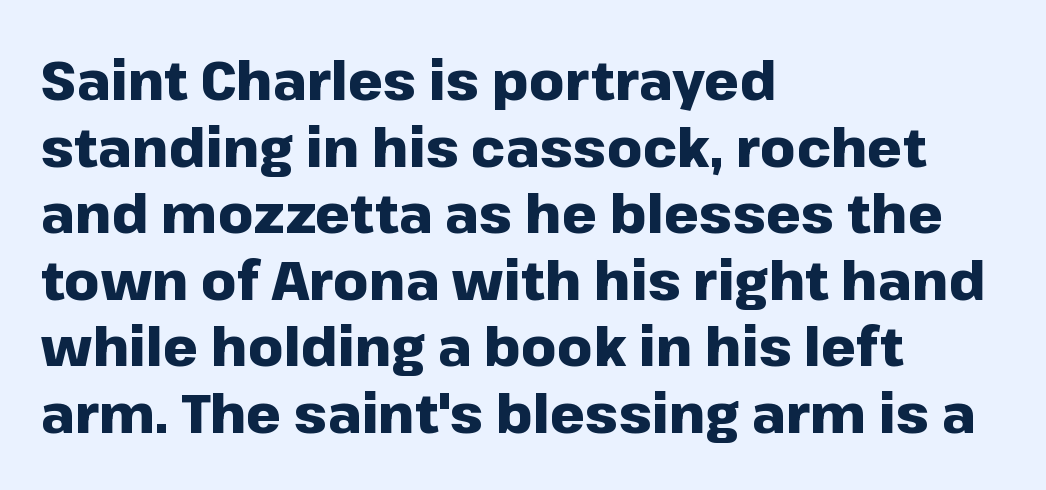
Look at the stroke-to-counter ratio: heavy, a bold. A clean baseline with only descenders dipping below it. Classification — sans serif. Designer's note — italics off, roman on.
